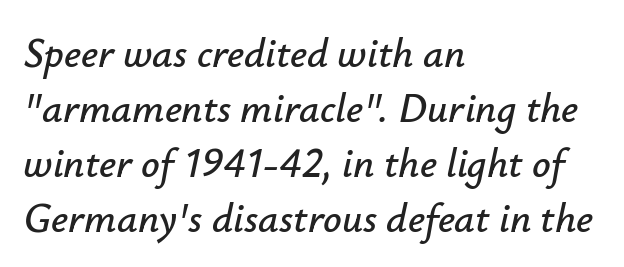
Q: Is the text italic (slanted)? A: Yes, it leans right by about 12 degrees.
Q: Is the text underlined? A: No.
Q: How is the paragraph aligned? A: Left-aligned.
Q: Is the spacing between letters normal or unusually wide? A: Normal.
Q: Is the spacing between lines tight, normal or loose? A: Normal.
Q: Width (condensed, normal, or wide)? A: Normal.
Q: Stroke contrast? A: Low.
Q: x-height? A: Small.
Q: Monospaced? A: No.
